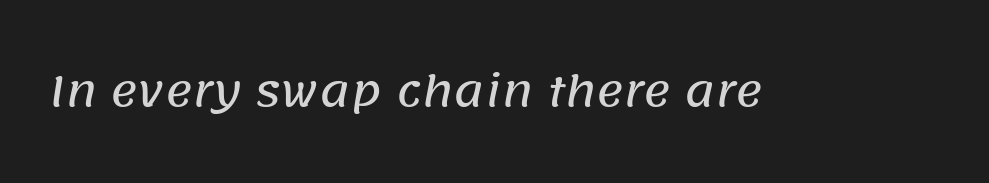
No word sits above an underline. The face used here is proportionally spaced, like ordinary book or web type. Observe the ordinary spacing: letters are neighbours, not strangers. The type family on display is of the sans-serif kind.
